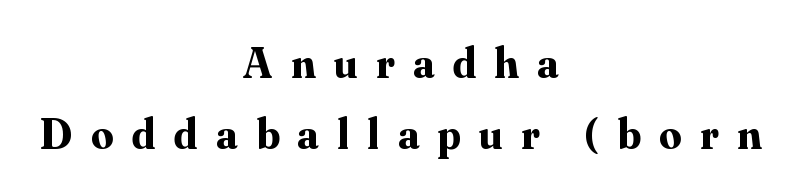
Q: Is the text bold? A: Yes.
Q: Is the text italic (slanted)? A: No, it is upright.
Q: Is the typeface a serif or a sans-serif typeface? A: Serif.
Q: Is the text underlined? A: No.
Q: How is the paragraph aligned? A: Centered.
Q: Is the spacing between letters normal or unusually wide? A: Unusually wide.
Q: Is the spacing between lines tight, normal or loose? A: Normal.
Q: Width (condensed, normal, or wide)? A: Normal.
Q: Stroke contrast? A: Medium.
Q: x-height? A: Small.
Q: Monospaced? A: No.
